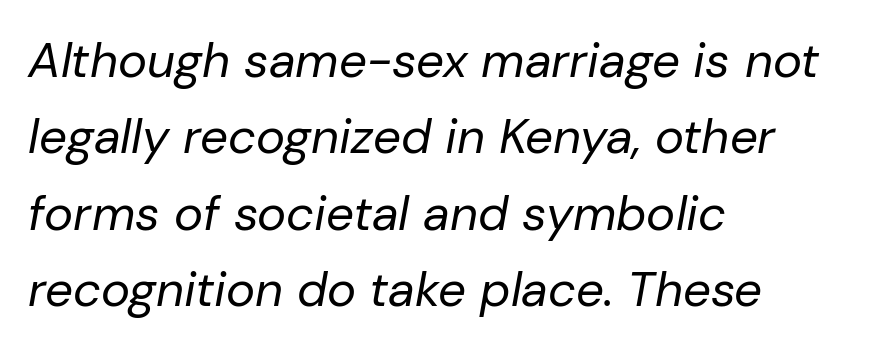
Is this a heavy cut? Hardly; it is regular or lighter. Each word holds together tightly as a unit, with standard inter-letter gaps. Check under the words: just untouched page. If you measured baseline to baseline, you'd find a middling distance. Horizontally, the lines are justified to the leading edge only.
